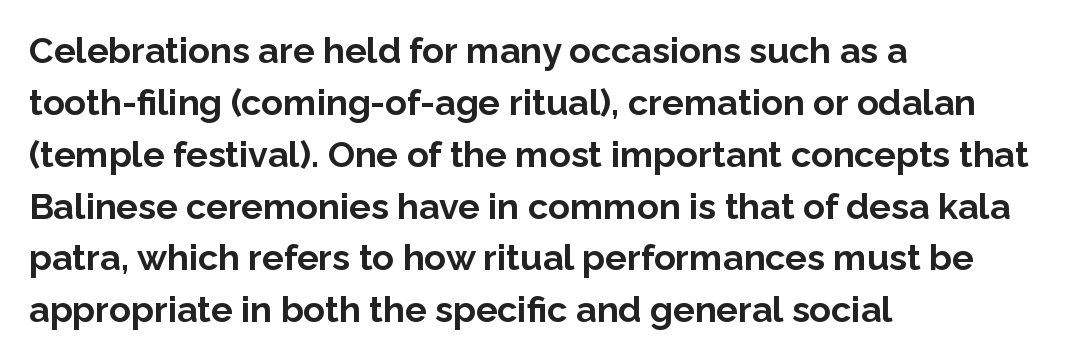
Q: Is the text bold? A: Yes.
Q: Is the text italic (slanted)? A: No, it is upright.
Q: Is the typeface a serif or a sans-serif typeface? A: Sans-serif.
Q: Is the text underlined? A: No.
Q: How is the paragraph aligned? A: Left-aligned.
Q: Is the spacing between letters normal or unusually wide? A: Normal.
Q: Is the spacing between lines tight, normal or loose? A: Normal.
Q: Width (condensed, normal, or wide)? A: Normal.
Q: Stroke contrast? A: Low.
Q: x-height? A: Medium.
Q: Monospaced? A: No.
